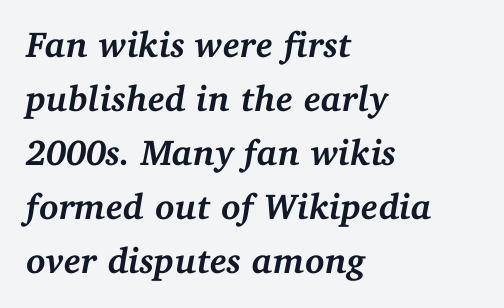
The image shows 36 px semibold serif type, italic (leaning right); set left-aligned, normal line spacing (1.5x), normal letter spacing, not underlined; medium stroke contrast and a medium x-height.
